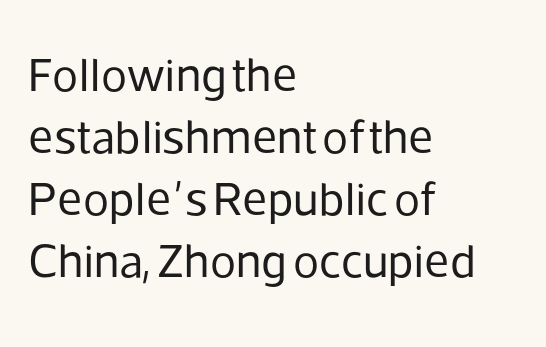
The image shows 48 px regular-weight sans-serif type, upright; set left-aligned, normal line spacing (1.29x), normal letter spacing, not underlined; low stroke contrast and a medium x-height.
